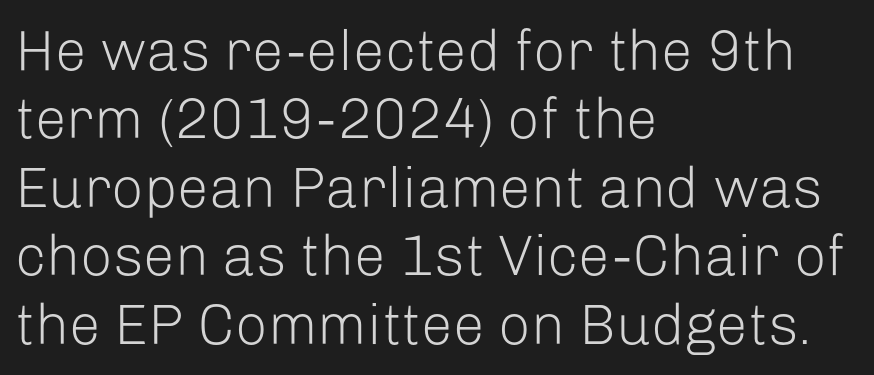
{"serif": "no", "italic": "no", "bold": "no", "weight": "light", "width": "normal", "stroke_contrast": "low", "x_height": "medium", "monospaced": "no", "underline": "no", "align": "left", "line_spacing_ratio": 1.2, "letter_spacing": "normal", "letter_spacing_em": 0.0, "glyph_px": 57}
